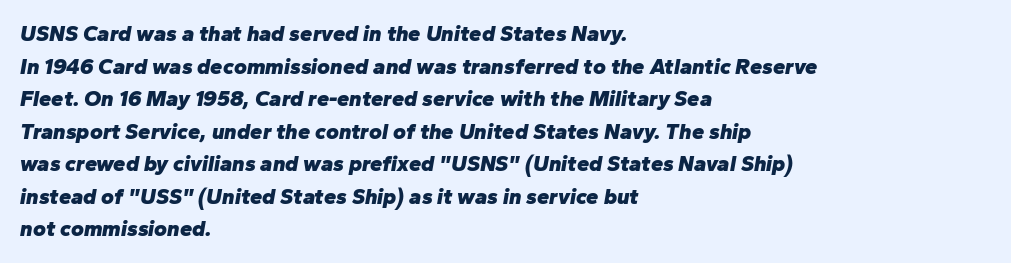
The image shows 22 px bold type, italic (leaning right); set left-aligned, normal line spacing (1.48x), normal letter spacing, not underlined.
